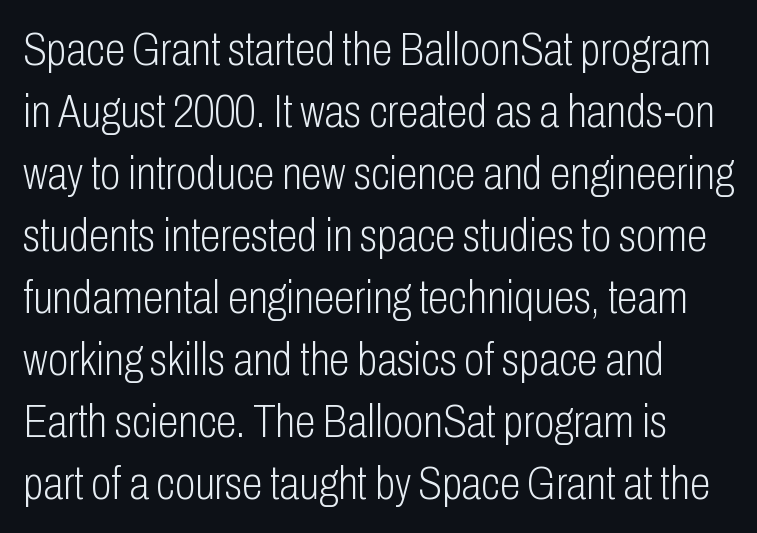
Designer's note — italics off, roman on. Stems here are at most as thick as an everyday book face. Each row of text sits above clean, open space. A typesetter would call this zero additional tracking.
